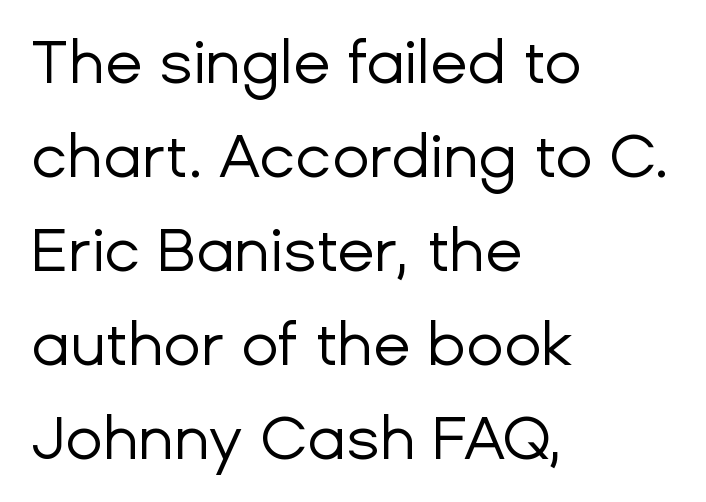
The image shows 61 px regular-weight sans-serif type, upright; set left-aligned, normal line spacing (1.54x), normal letter spacing, not underlined; low stroke contrast and a medium x-height.
